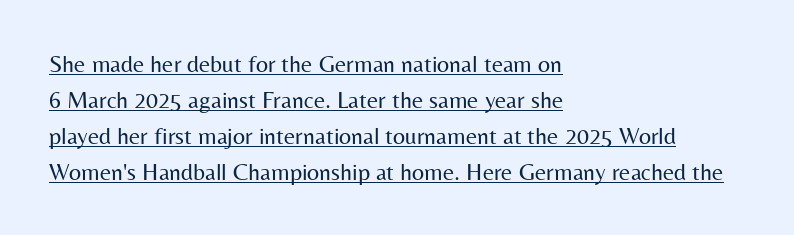
{"italic": "no", "bold": "no", "underline": "yes", "align": "left", "line_spacing": "normal", "line_spacing_ratio": 1.5, "letter_spacing": "normal", "letter_spacing_em": 0.0, "glyph_px": 24}
